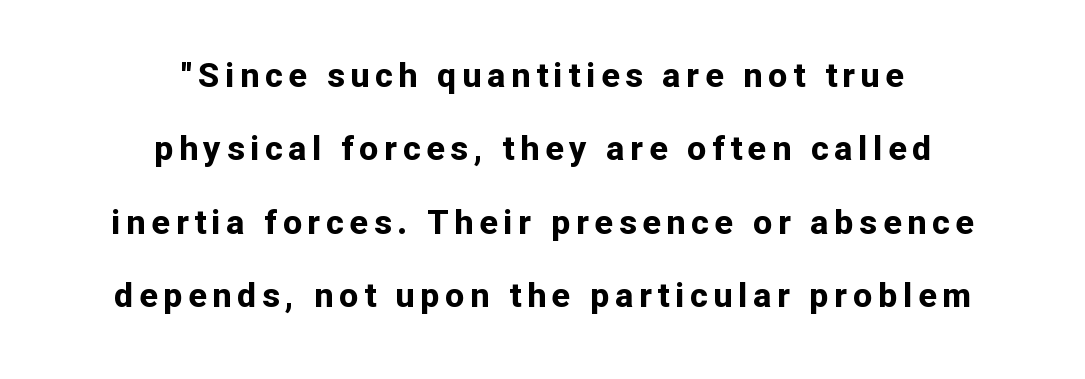
Q: Is the text bold? A: Yes.
Q: Is the text italic (slanted)? A: No, it is upright.
Q: Is the typeface a serif or a sans-serif typeface? A: Sans-serif.
Q: Is the text underlined? A: No.
Q: How is the paragraph aligned? A: Centered.
Q: Is the spacing between lines tight, normal or loose? A: Loose.
Q: Width (condensed, normal, or wide)? A: Normal.
Q: Stroke contrast? A: Low.
Q: x-height? A: Medium.
Q: Monospaced? A: No.
